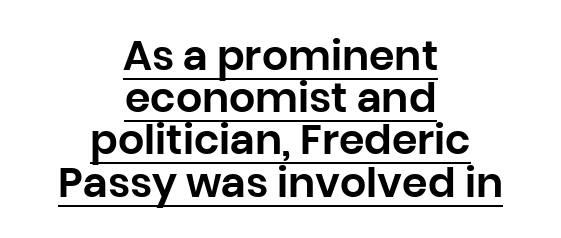
The image shows 41 px sans-serif type, upright; set centered, tight line spacing (1.03x), normal letter spacing, underlined; low stroke contrast and a large x-height.
